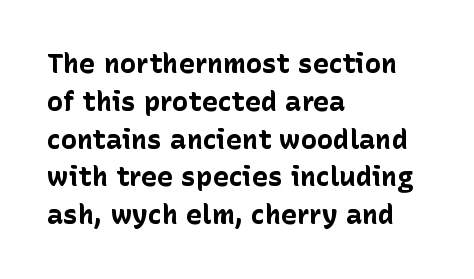
Line spacing here is normal. The baseline area is clear. This sample uses an upright cut, with every glyph sitting square on the baseline. These lines keep a tight, regular rhythm from letter to letter. Line beginnings align vertically; line endings do not.
